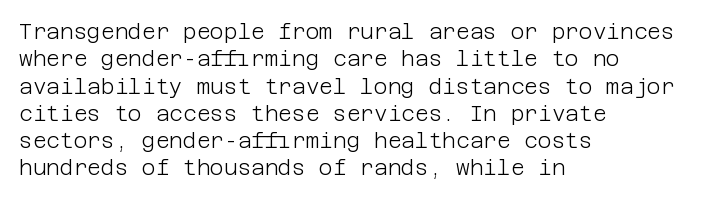
Reading down the block, your eye returns to a fixed left position each line. The weight tops out at a normal text grade. Interline gaps are of average width in this sample. The letters sit at their default tracking, neither squeezed nor spread.
